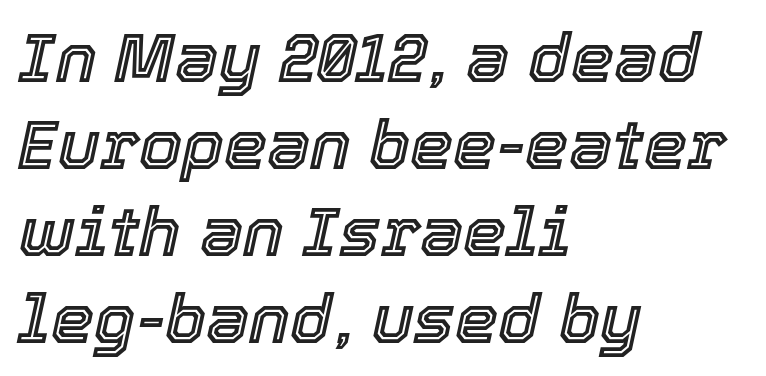
The image shows 69 px text type, italic (leaning right); set left-aligned, normal line spacing (1.26x), normal letter spacing, not underlined; a medium x-height.
